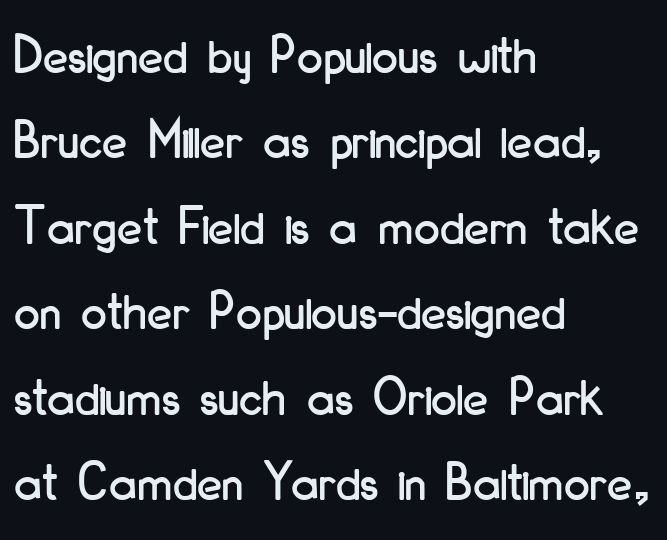
The image shows 57 px condensed sans-serif type, upright; set left-aligned, normal line spacing (1.5x), normal letter spacing, not underlined; low stroke contrast and a small x-height.
